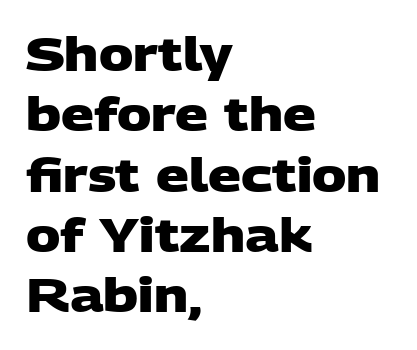
Q: Is the text bold? A: Yes.
Q: Is the typeface a serif or a sans-serif typeface? A: Sans-serif.
Q: Is the text underlined? A: No.
Q: How is the paragraph aligned? A: Left-aligned.
Q: Is the spacing between letters normal or unusually wide? A: Normal.
Q: Is the spacing between lines tight, normal or loose? A: Normal.
Q: Width (condensed, normal, or wide)? A: Wide.
Q: Stroke contrast? A: Low.
Q: x-height? A: Large.
Q: Monospaced? A: No.
